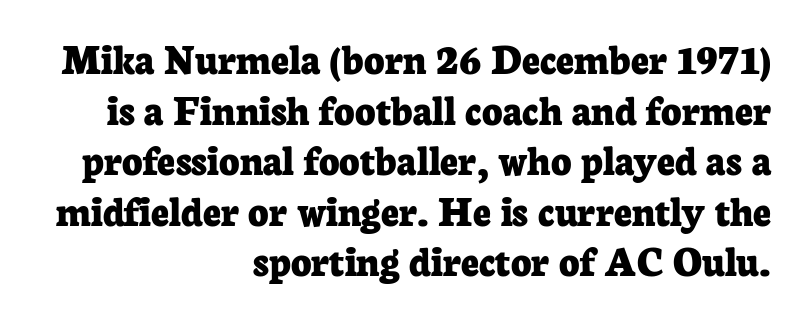
Q: Is the text bold? A: Yes.
Q: Is the text italic (slanted)? A: No, it is upright.
Q: Is the typeface a serif or a sans-serif typeface? A: Serif.
Q: Is the text underlined? A: No.
Q: How is the paragraph aligned? A: Right-aligned.
Q: Is the spacing between letters normal or unusually wide? A: Normal.
Q: Is the spacing between lines tight, normal or loose? A: Tight.
Q: Width (condensed, normal, or wide)? A: Normal.
Q: Stroke contrast? A: Low.
Q: x-height? A: Medium.
Q: Monospaced? A: No.
